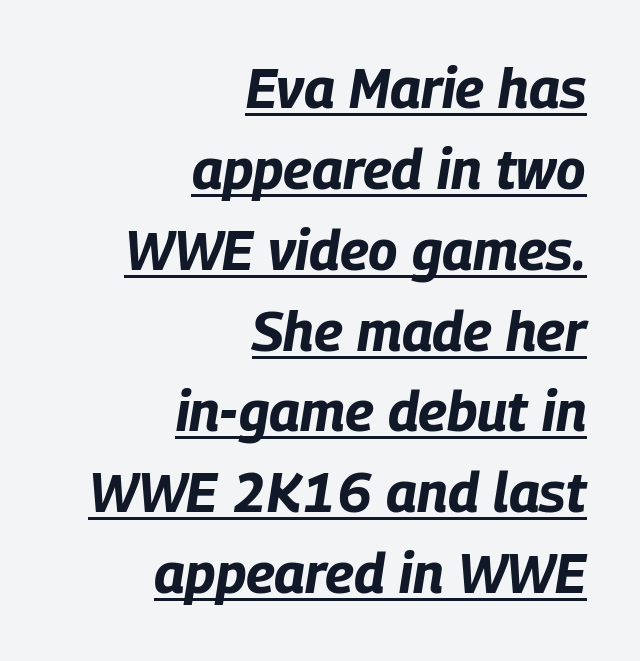
The image shows 55 px bold, condensed type, italic (leaning right); set right-aligned, normal line spacing (1.47x), normal letter spacing, underlined; low stroke contrast and a large x-height.
